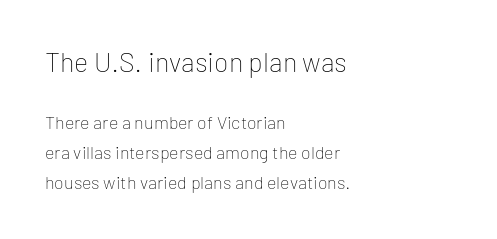
The image shows 27 px text type, upright; set left-aligned, normal line spacing (1.65x), normal letter spacing, not underlined; the first (top) block is 1.5x larger.
